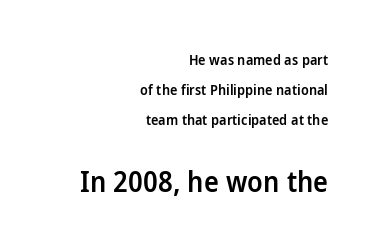
The image shows 28 px semibold sans-serif type, upright; set right-aligned, loose line spacing (2.14x), normal letter spacing, not underlined; the second (bottom) block is 2.0x larger; low stroke contrast and a medium x-height.
